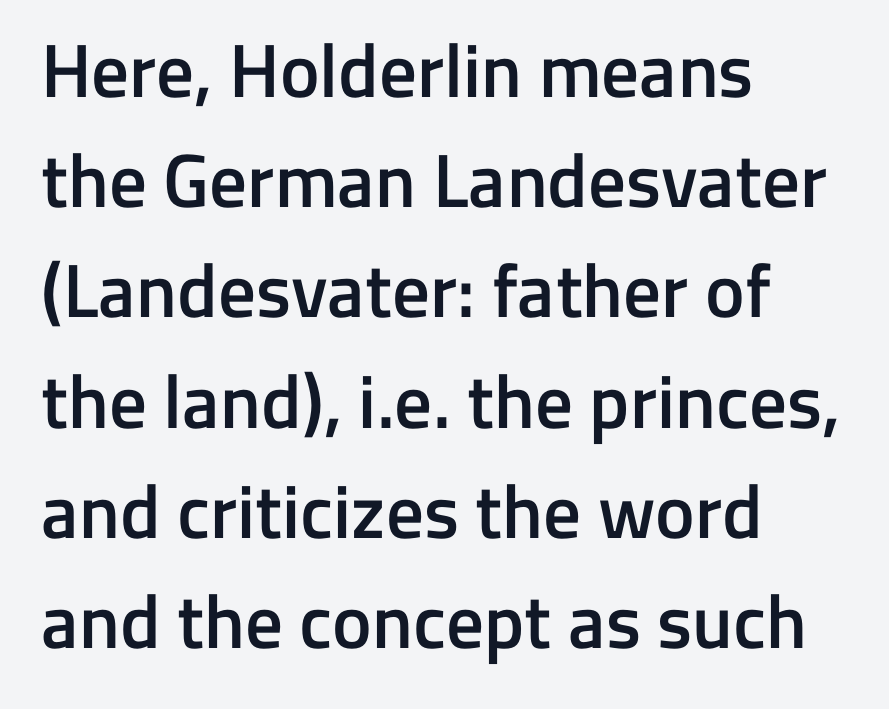
The image shows 75 px semibold sans-serif type, upright; set left-aligned, normal line spacing (1.47x), normal letter spacing, not underlined; low stroke contrast and a medium x-height.
